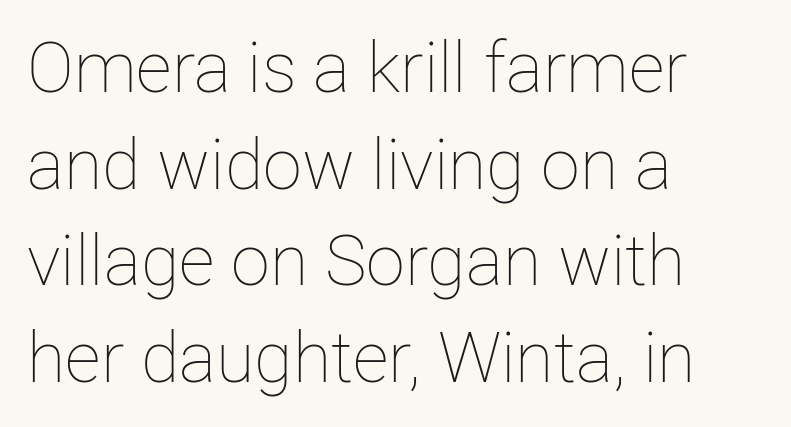
The image shows 70 px thin type, upright; set left-aligned, normal line spacing (1.38x), normal letter spacing, not underlined; low stroke contrast and a medium x-height.
